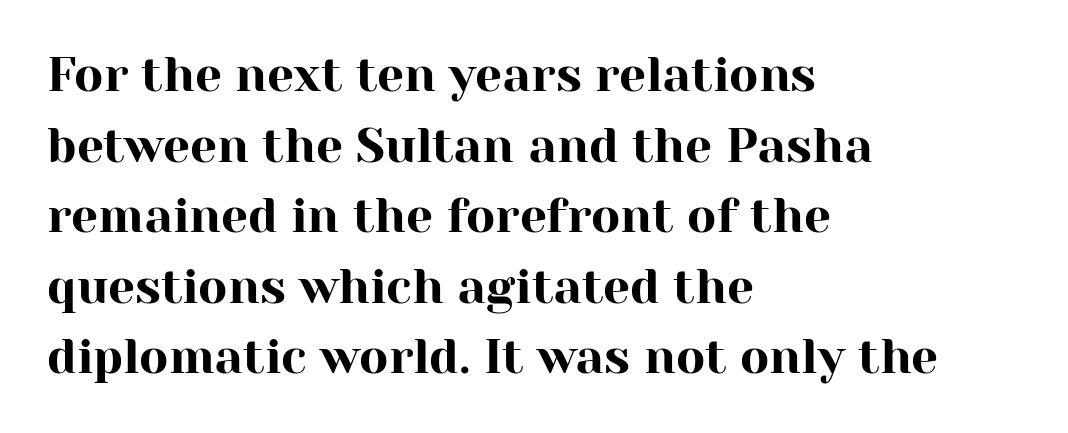
The glyphs are unaccompanied by any horizontal stroke below them. The face used here is proportionally spaced, like ordinary book or web type. This sample uses plain, unmodified letter spacing. Old-style or modern, the face here clearly has serifs. Horizontally, the lines are justified to the leading edge only.
